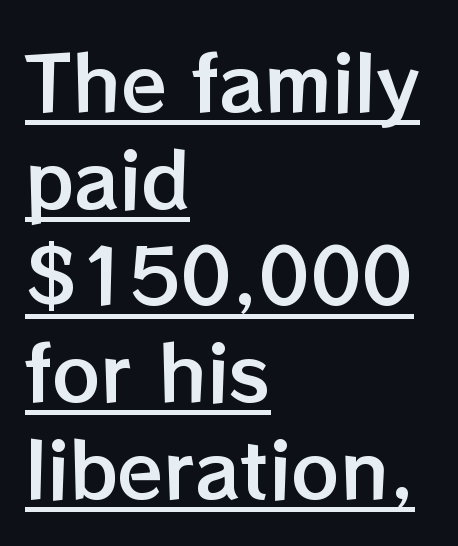
The image shows 75 px text type, upright; set left-aligned, normal line spacing (1.29x), normal letter spacing, underlined; low stroke contrast and a medium x-height.
